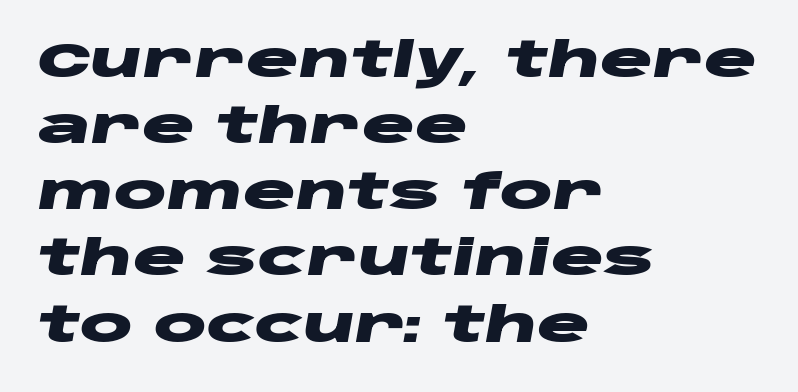
{"italic": "yes", "lean": "right", "slant_degrees": 10, "bold": "yes", "weight": "heavy", "width": "wide", "stroke_contrast": "low", "x_height": "large", "monospaced": "no", "underline": "no", "align": "left", "line_spacing": "normal", "line_spacing_ratio": 1.35, "letter_spacing": "normal", "letter_spacing_em": 0.0, "glyph_px": 49}
